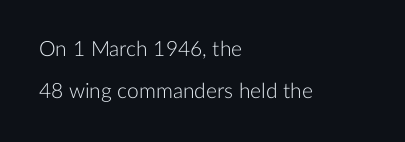
Does the leading feel generous? Absolutely, it's lavish. Glance below the letters and you will spot only blank space. Vertical stems look standard width or narrower in stroke. When letters stand straight like this, we call the style roman or upright. Does the copy run flush right? No — it runs flush left. Short note: letters normally spaced.
